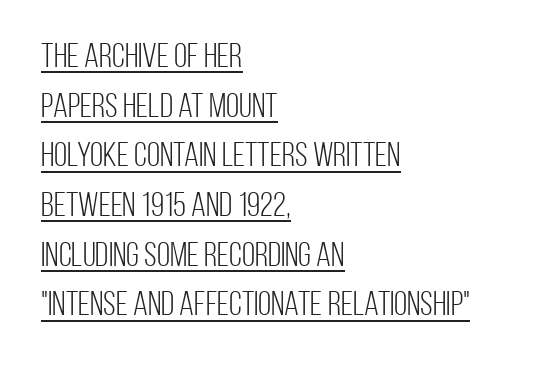
{"serif": "no", "italic": "no", "bold": "no", "weight": "light", "width": "condensed", "stroke_contrast": "low", "x_height": "large", "monospaced": "no", "underline": "yes", "align": "left", "line_spacing": "normal", "line_spacing_ratio": 1.46, "letter_spacing": "normal", "letter_spacing_em": 0.0, "glyph_px": 34}
